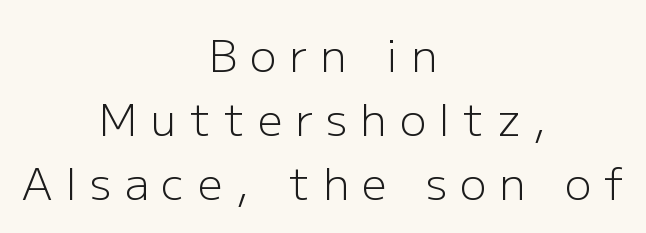
Horizontally, the lines are justified to the midpoint only. No letter is thick-stroked: the sample isn't bold. Ordinary non-slanted type is in use. Each new line begins a customary step beneath the previous one.
